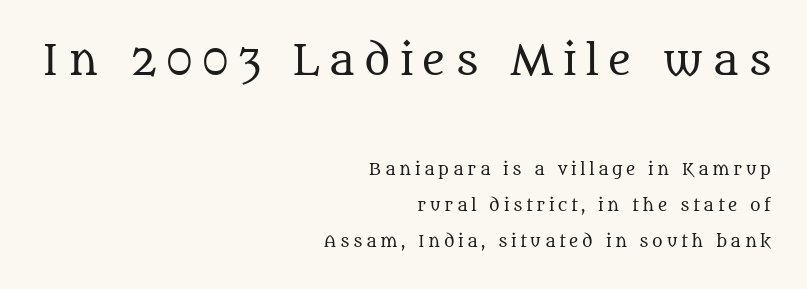
{"serif": "yes", "italic": "no", "bold": "no", "weight": "regular", "width": "normal", "stroke_contrast": "medium", "x_height": "large", "monospaced": "no", "underline": "no", "align": "right", "line_spacing": "loose", "line_spacing_ratio": 2.27, "letter_spacing": "wide", "letter_spacing_em": 0.23, "larger_block": "first", "size_ratio": 2.5, "glyph_px": 40}
